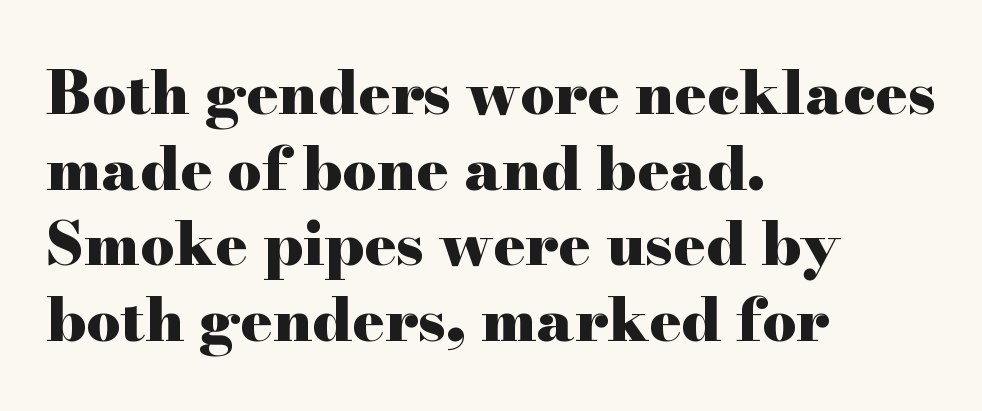
{"serif": "yes", "italic": "no", "bold": "yes", "weight": "heavy", "width": "wide", "stroke_contrast": "high", "x_height": "small", "monospaced": "no", "underline": "no", "align": "left", "line_spacing": "normal", "line_spacing_ratio": 1.26, "letter_spacing": "normal", "letter_spacing_em": 0.0, "glyph_px": 60}
